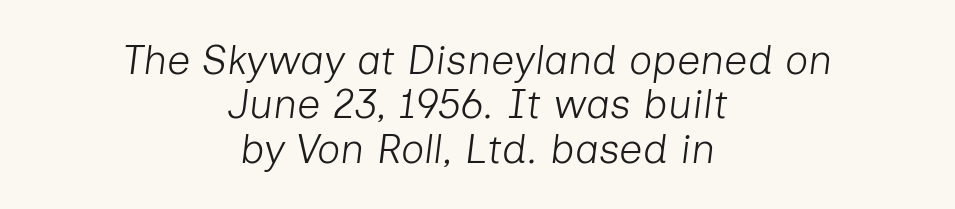
The image shows 41 px light type, italic (leaning right); set centered, tight line spacing (1.08x), normal letter spacing, not underlined; low stroke contrast and a medium x-height.
